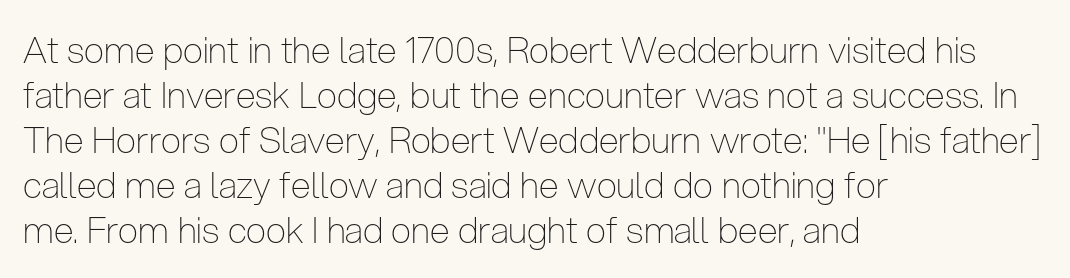
{"serif": "no", "italic": "no", "bold": "no", "weight": "thin", "width": "condensed", "stroke_contrast": "low", "x_height": "medium", "monospaced": "no", "underline": "no", "align": "left", "line_spacing": "normal", "line_spacing_ratio": 1.25, "letter_spacing": "normal", "letter_spacing_em": 0.0, "glyph_px": 36}
